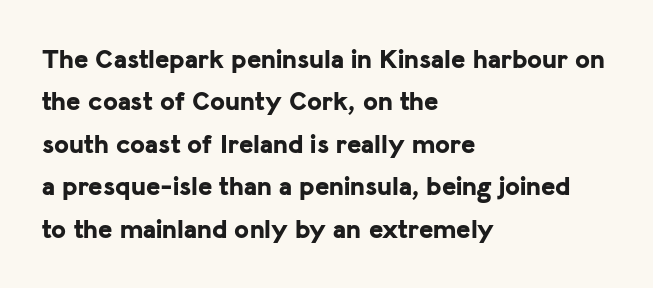
{"italic": "no", "bold": "yes", "underline": "no", "align": "left", "line_spacing": "normal", "line_spacing_ratio": 1.57, "letter_spacing": "normal", "letter_spacing_em": 0.0, "glyph_px": 27}
